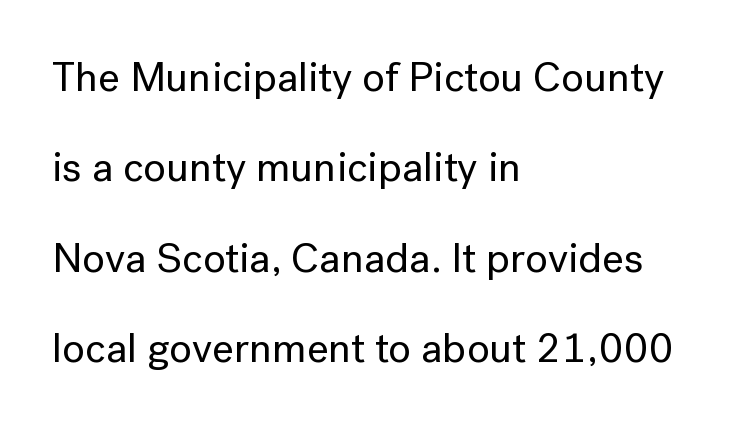
The gap between lines stays unmarked. Layout note: lines flush left. The lettering stays uniformly vertical, giving the passage a roman look. The typeface chosen for these lines omits serifs.
